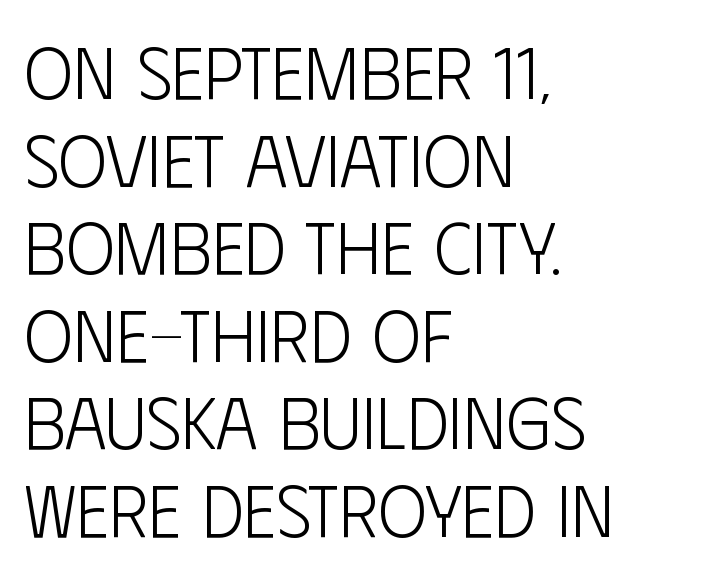
Q: Is the text bold? A: No.
Q: Is the text italic (slanted)? A: No, it is upright.
Q: Is the typeface a serif or a sans-serif typeface? A: Sans-serif.
Q: Is the text underlined? A: No.
Q: How is the paragraph aligned? A: Left-aligned.
Q: Is the spacing between letters normal or unusually wide? A: Normal.
Q: Width (condensed, normal, or wide)? A: Condensed.
Q: Stroke contrast? A: Low.
Q: x-height? A: Large.
Q: Monospaced? A: No.
